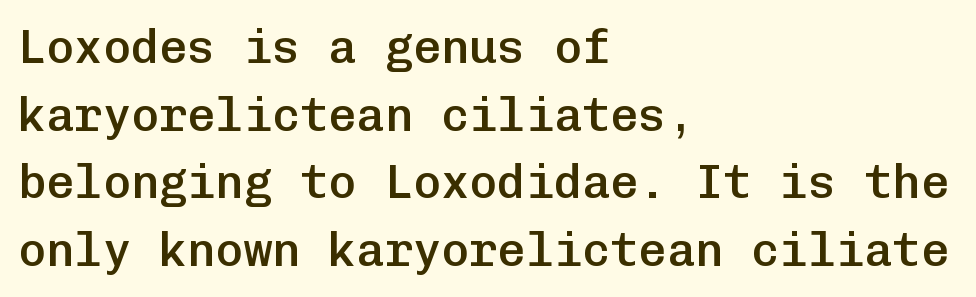
A clean baseline with only descenders dipping below it. The setting favours the left margin, as ordinary paragraphs usually do. The letters stand straight up with perfectly vertical stems. Here the glyphs are tracked normally, forming tight word shapes. Spacing verdict: monospaced, one width for all characters.
